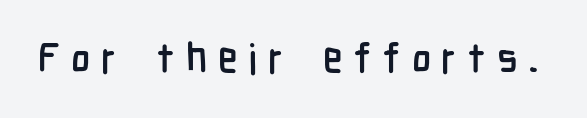
Q: Is the text italic (slanted)? A: No, it is upright.
Q: Is the typeface a serif or a sans-serif typeface? A: Sans-serif.
Q: Is the text underlined? A: No.
Q: Is the spacing between letters normal or unusually wide? A: Unusually wide.
Q: Width (condensed, normal, or wide)? A: Condensed.
Q: Stroke contrast? A: Low.
Q: x-height? A: Medium.
Q: Monospaced? A: No.
